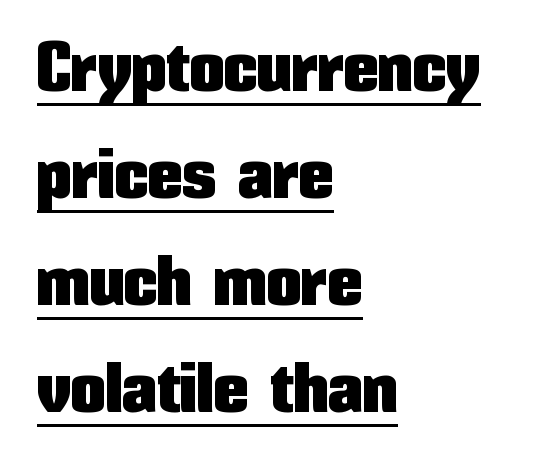
The image shows 70 px condensed sans-serif type, upright; set left-aligned, normal line spacing (1.53x), normal letter spacing, underlined; low stroke contrast and a medium x-height.
